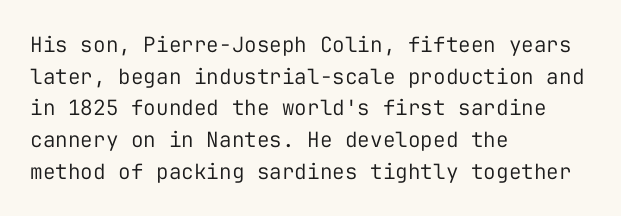
{"italic": "no", "bold": "no", "underline": "no", "align": "left", "line_spacing": "normal", "line_spacing_ratio": 1.51, "letter_spacing": "normal", "letter_spacing_em": 0.0, "glyph_px": 21}
